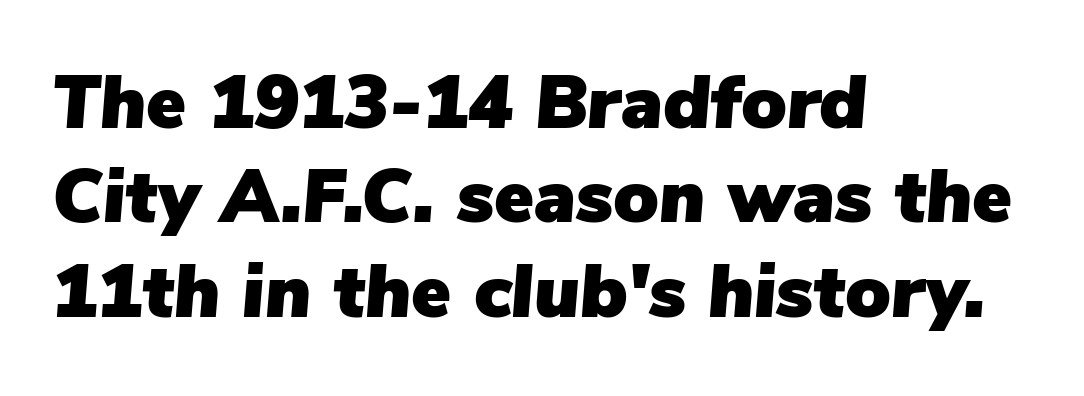
{"italic": "yes", "lean": "right", "slant_degrees": 5, "width": "normal", "stroke_contrast": "low", "x_height": "medium", "monospaced": "no", "underline": "no", "align": "left", "line_spacing": "normal", "line_spacing_ratio": 1.26, "letter_spacing": "normal", "letter_spacing_em": 0.0, "glyph_px": 75}
